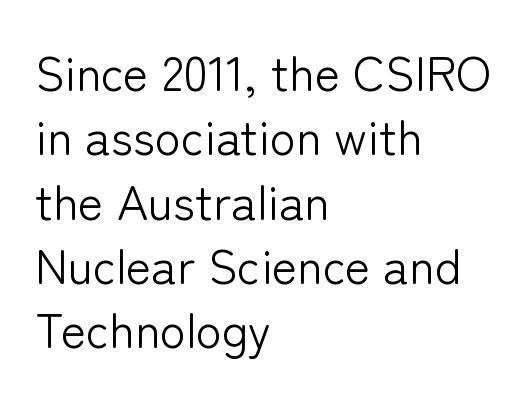
The image shows 48 px light sans-serif type, upright; set left-aligned, normal line spacing (1.34x), normal letter spacing, not underlined; low stroke contrast and a medium x-height.
